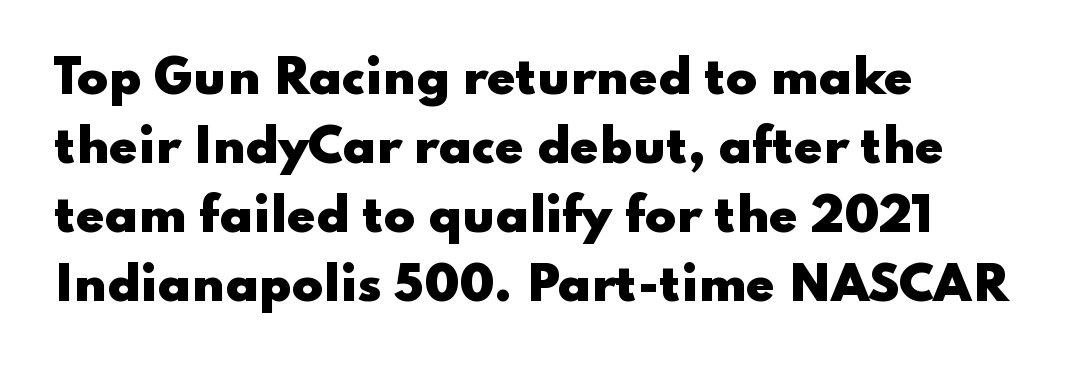
{"serif": "no", "italic": "no", "bold": "yes", "weight": "heavy", "width": "wide", "stroke_contrast": "low", "x_height": "small", "monospaced": "no", "underline": "no", "align": "left", "line_spacing": "normal", "line_spacing_ratio": 1.5, "letter_spacing": "normal", "letter_spacing_em": 0.0, "glyph_px": 46}
